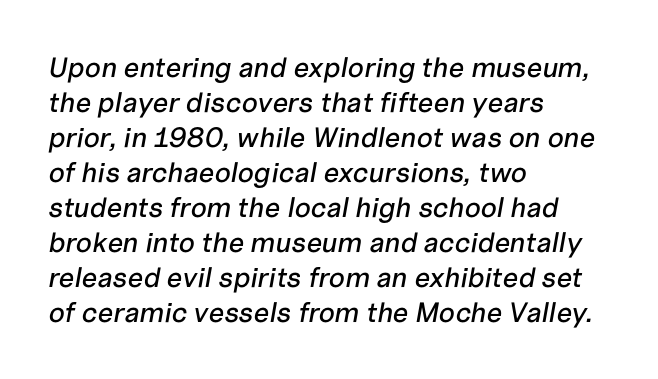
Honestly, the letter spacing is just normal — you wouldn't notice it. A typesetter would call this proportional, since set widths differ per character. Quick note: underline off. Rows of type keep a routine distance in the vertical direction. If you drew a line through each stem, it would be angled. A student would call this left alignment; a typographer would say flush left, rag right.
